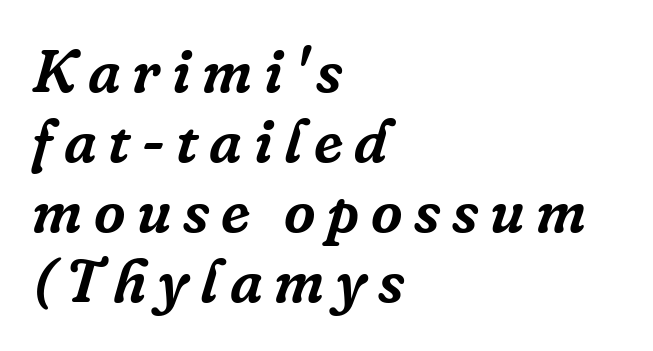
The image shows 61 px serif type, italic (leaning right); set left-aligned, tight line spacing (1.15x), not underlined; low stroke contrast and a medium x-height.
